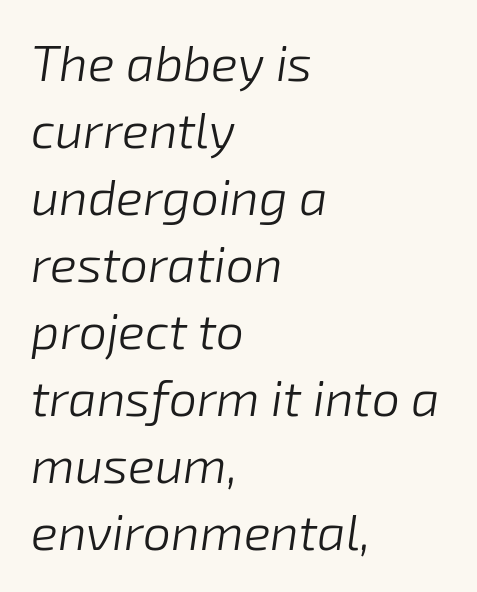
The glyphs look as if they've been sheared to an angle. The designer left line spacing at the default. Horizontal alignment here is leftward, the default for most running prose. Looks like regular typesetting: each glyph gets only the width it needs. Is the letter spacing exaggerated? No — it looks like the ordinary default. Underlining? Definitely not there.
